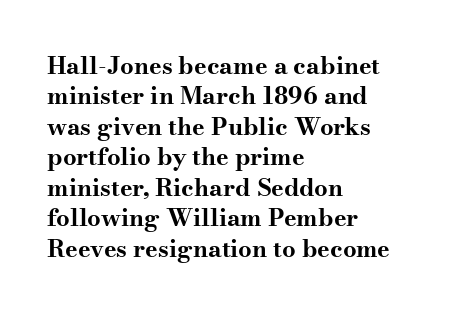
The glyphs are unaccompanied by any horizontal stroke below them. The leading is moderate, giving the passage an even texture. Left-aligned paragraph, ragged on the right. A full-strength bold gives these letters their thick strokes. This sample uses an upright cut, with every glyph sitting square on the baseline.
